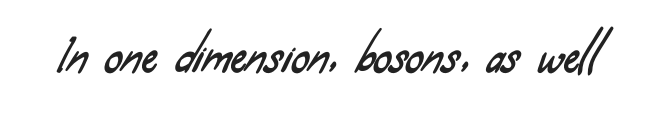
Does the type have serifs? No, each stem ends abruptly. Does extra space separate the letters? No, they use regular spacing. The passage shown is typed in a proportional face where columns would drift. Clear beneath every line of the passage.
